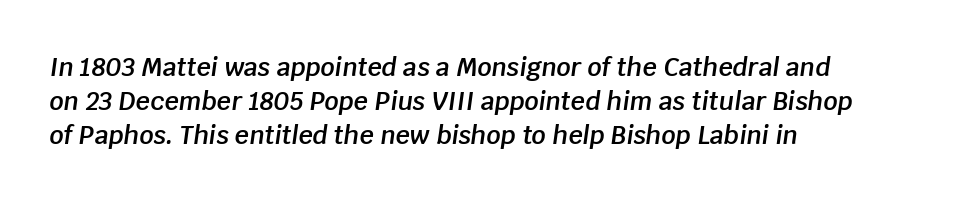
Regarding leading, the lines here are spaced in the standard way. Glyph-to-glyph distance matches everyday printed text. Notice the strokes are somewhat thickened but not fully heavy: this is a semibold. Slant detected: the letters are inclined. Underlining? Definitely not there.
